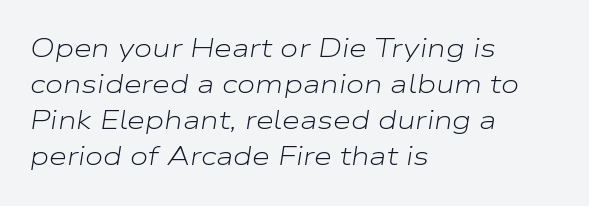
Q: Is the text bold? A: No.
Q: Is the text italic (slanted)? A: Yes, it leans right by about 9 degrees.
Q: Is the text underlined? A: No.
Q: How is the paragraph aligned? A: Left-aligned.
Q: Is the spacing between letters normal or unusually wide? A: Normal.
Q: Is the spacing between lines tight, normal or loose? A: Normal.
